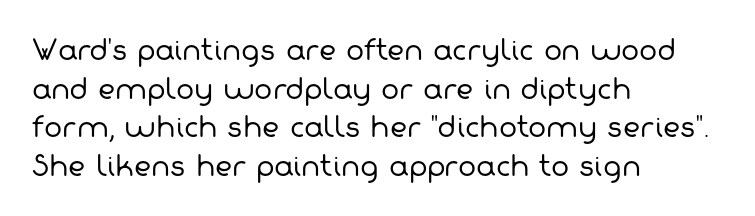
{"bold": "no", "underline": "no", "align": "left", "line_spacing": "normal", "line_spacing_ratio": 1.43, "letter_spacing": "normal", "letter_spacing_em": 0.0, "glyph_px": 27}
